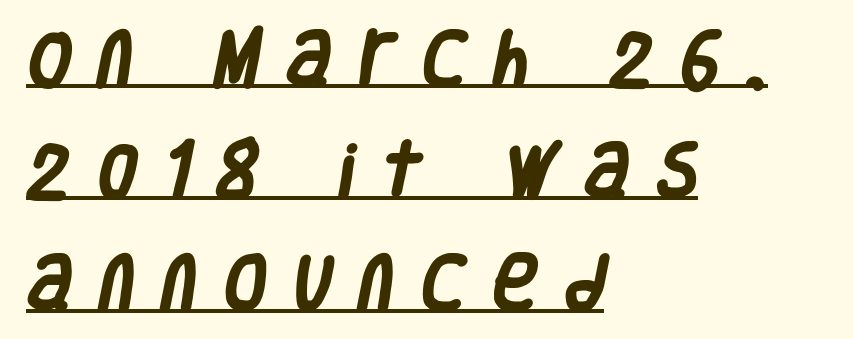
{"serif": "no", "bold": "yes", "weight": "heavy", "width": "condensed", "stroke_contrast": "low", "x_height": "large", "monospaced": "no", "underline": "yes", "align": "left", "line_spacing_ratio": 1.84, "letter_spacing": "wide", "letter_spacing_em": 0.45, "glyph_px": 61}
